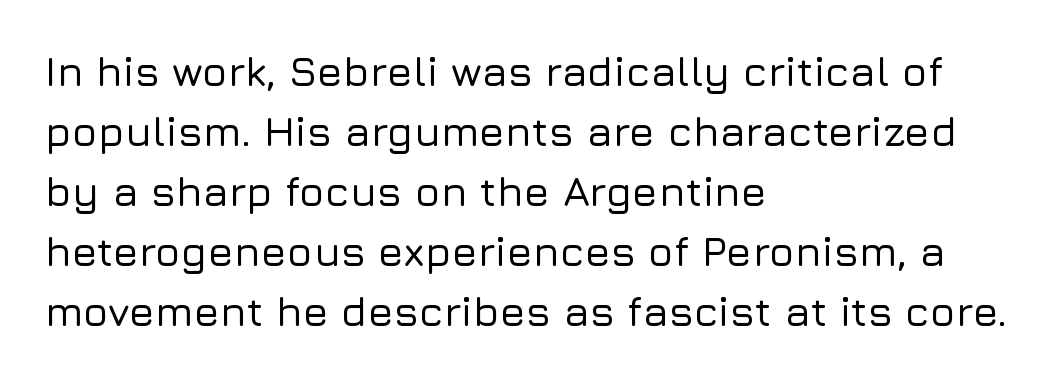
The image shows 42 px sans-serif type, upright; set left-aligned, normal line spacing (1.43x), normal letter spacing, not underlined; low stroke contrast and a medium x-height.
